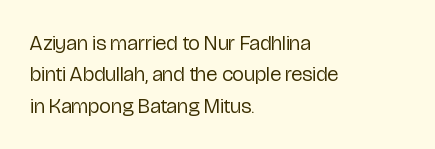
The image shows 21 px text type, upright; set left-aligned, normal line spacing (1.5x), normal letter spacing, not underlined.
